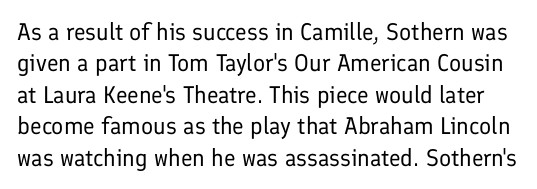
{"italic": "no", "bold": "no", "underline": "no", "line_spacing": "normal", "line_spacing_ratio": 1.31, "letter_spacing": "normal", "letter_spacing_em": 0.0, "glyph_px": 24}
